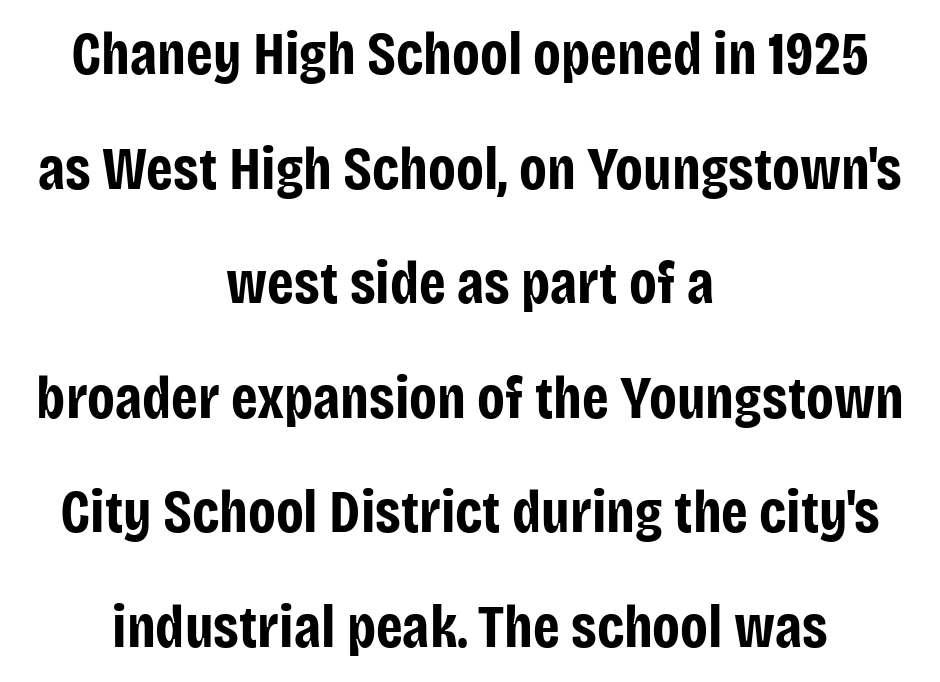
Look at the bottom of the vertical strokes: they stop flat, with no serifs. Check the space under the baseline: it is left empty. Is there much room between lines? Yes — plenty of vertical air separates them. Tracking value appears to be zero — textbook default spacing.
